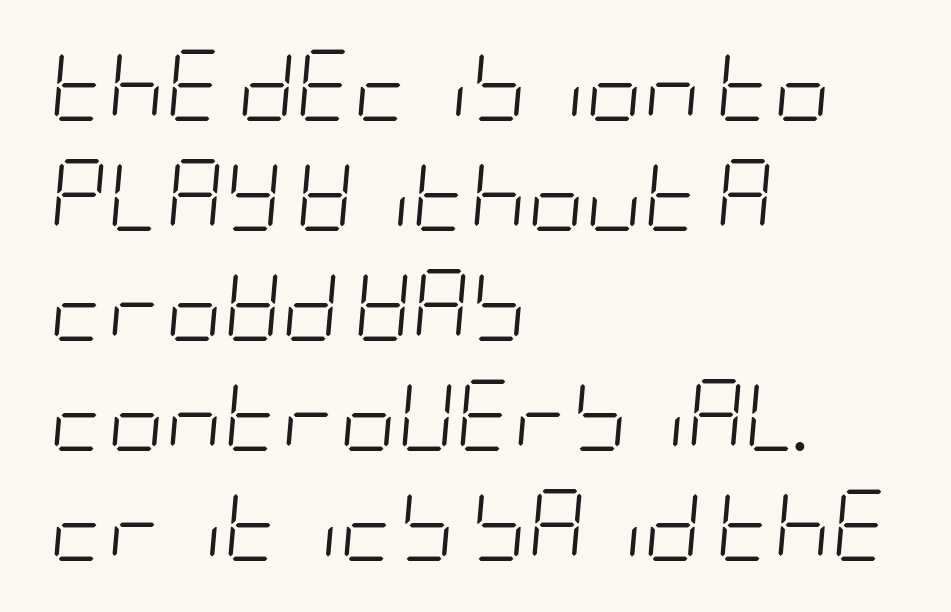
The image shows 71 px light, condensed type, italic (leaning right); set left-aligned, normal line spacing (1.55x), normal letter spacing, not underlined; low stroke contrast and a large x-height.
